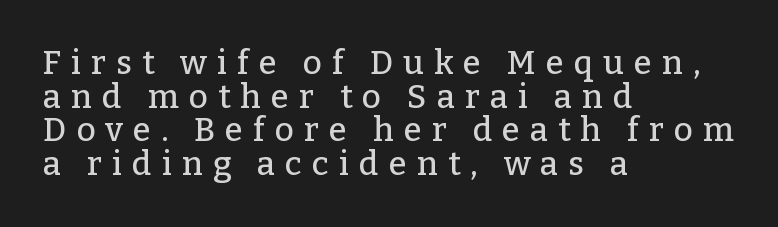
The image shows 33 px serif type, upright; set left-aligned, tight line spacing (1.02x), unusually wide letter spacing (+0.3 em), not underlined; low stroke contrast and a medium x-height.
